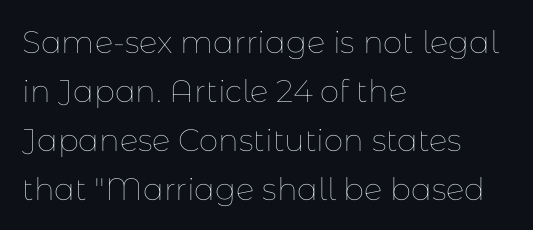
{"italic": "no", "bold": "no", "weight": "thin", "width": "normal", "stroke_contrast": "low", "x_height": "medium", "monospaced": "no", "underline": "no", "align": "left", "line_spacing": "normal", "line_spacing_ratio": 1.58, "letter_spacing": "normal", "letter_spacing_em": 0.0, "glyph_px": 31}
